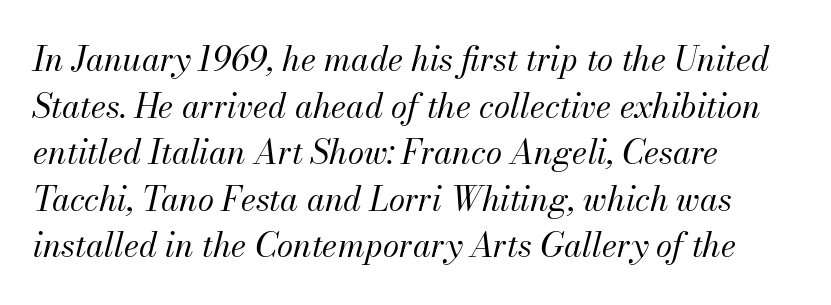
Regarding leading, the lines here are spaced in the standard way. The line texture is even and compact thanks to regular tracking. The characters are drawn with everyday or finer stroke widths. Think of a printed novel: that variable character pitch is what you see here. The axis of the letterforms is tilted away from vertical. Quick note: underline off.
